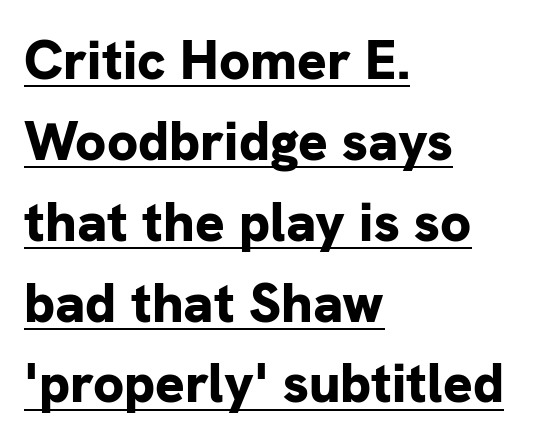
These lines keep a tight, regular rhythm from letter to letter. This sample has the flowing, uneven cadence of proportional lettering. This is sans-serif lettering, the kind often seen on screens and signage. Caption: bold face, heavy strokes. In terms of posture, this sample is upright.
